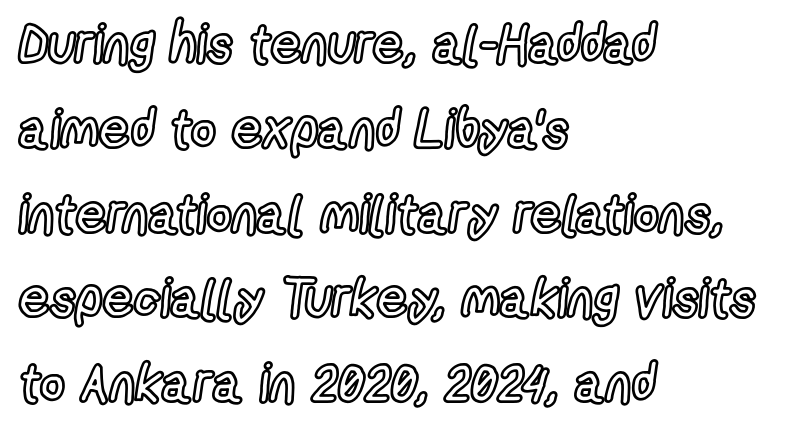
The image shows 54 px condensed type; set left-aligned, normal line spacing (1.57x), normal letter spacing, not underlined; a medium x-height.
